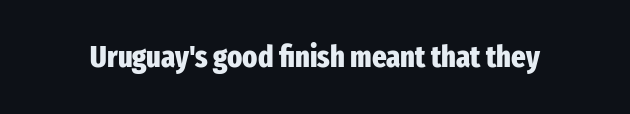
{"serif": "no", "italic": "no", "bold": "yes", "weight": "heavy", "width": "condensed", "stroke_contrast": "low", "x_height": "medium", "monospaced": "no", "underline": "no", "letter_spacing": "normal", "letter_spacing_em": 0.0, "glyph_px": 31}
